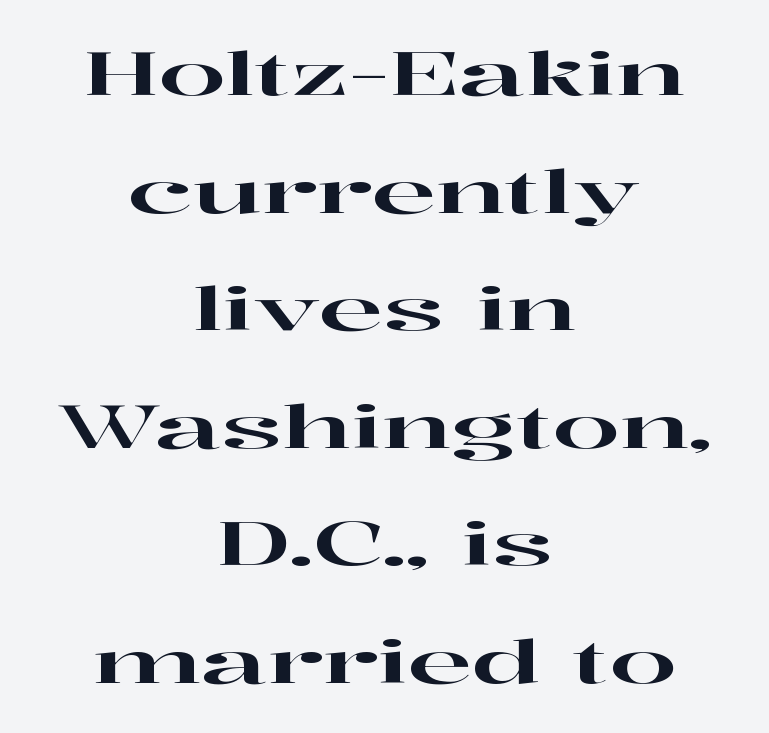
The image shows 60 px wide serif type, upright; set centered, loose line spacing (1.96x), normal letter spacing, not underlined; high stroke contrast and a medium x-height.
